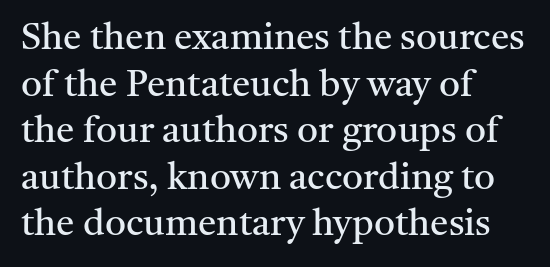
The rendering uses a moderate line-height, typical for paragraphs. The tracking reads as untouched default to a designer's eye. Honestly, there is no underline to notice here at all. Each letter keeps its own natural width here, so spacing adapts to shape. The lines are quadded left. Serif or sans? Serif — the stroke terminals have little feet.
